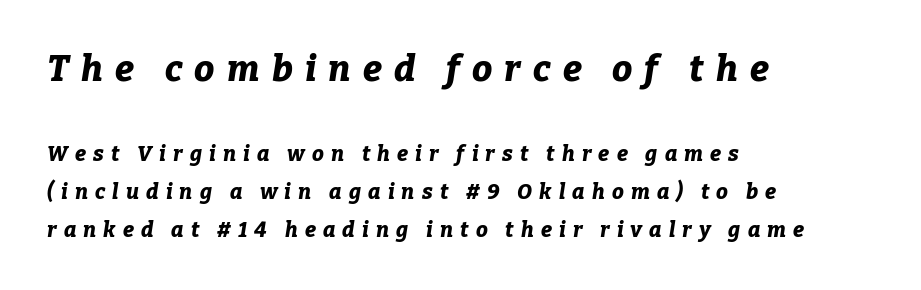
{"italic": "yes", "lean": "right", "slant_degrees": 9, "bold": "yes", "weight": "bold", "width": "normal", "stroke_contrast": "low", "x_height": "medium", "monospaced": "no", "underline": "no", "align": "left", "line_spacing_ratio": 1.81, "letter_spacing": "wide", "letter_spacing_em": 0.34, "larger_block": "first", "size_ratio": 1.71, "glyph_px": 36}
